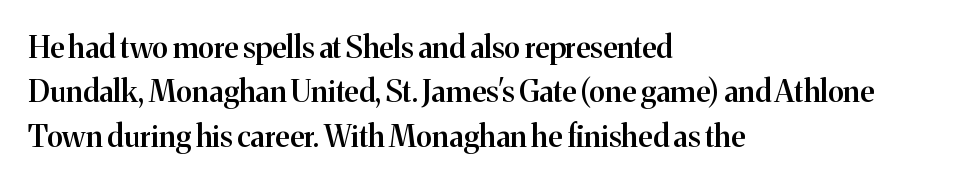
{"serif": "yes", "italic": "no", "bold": "semi", "weight": "semibold", "width": "normal", "stroke_contrast": "medium", "x_height": "medium", "monospaced": "no", "underline": "no", "align": "left", "line_spacing": "normal", "line_spacing_ratio": 1.48, "letter_spacing": "normal", "letter_spacing_em": 0.0, "glyph_px": 30}
